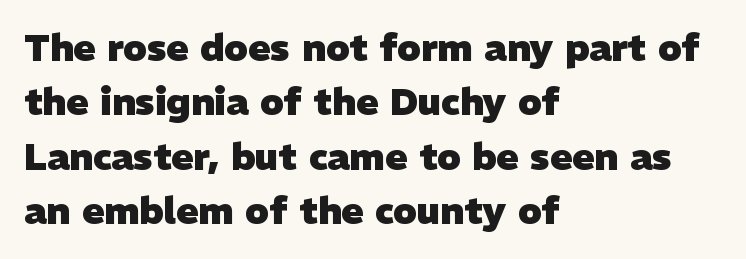
{"serif": "no", "bold": "yes", "weight": "heavy", "width": "normal", "stroke_contrast": "low", "x_height": "medium", "monospaced": "no", "underline": "no", "align": "left", "line_spacing": "normal", "line_spacing_ratio": 1.47, "letter_spacing": "normal", "letter_spacing_em": 0.0, "glyph_px": 37}
